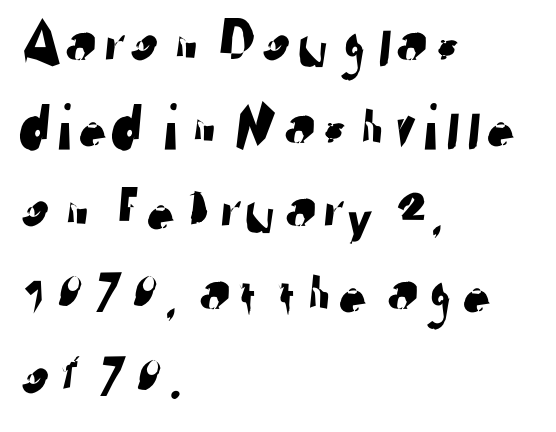
The image shows 66 px sans-serif type; set left-aligned, normal line spacing (1.26x), normal letter spacing, not underlined; low stroke contrast and a medium x-height.
